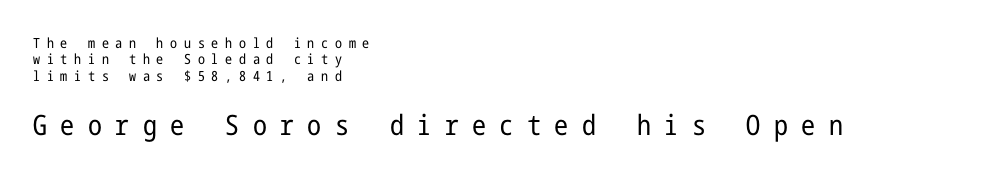
The image shows 28 px regular-weight, condensed sans-serif type, upright; set left-aligned, line spacing 1.17x, unusually wide letter spacing (+0.48 em), not underlined; the second (bottom) block is 2.0x larger; low stroke contrast and a medium x-height.
